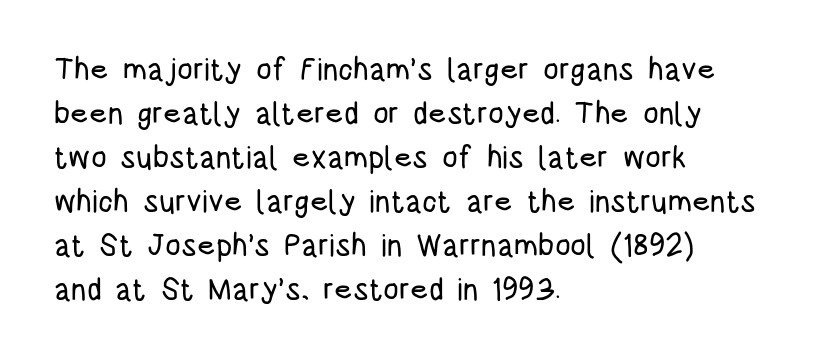
Q: Is the text italic (slanted)? A: No, it is upright.
Q: Is the typeface a serif or a sans-serif typeface? A: Sans-serif.
Q: Is the text underlined? A: No.
Q: How is the paragraph aligned? A: Left-aligned.
Q: Is the spacing between letters normal or unusually wide? A: Normal.
Q: Is the spacing between lines tight, normal or loose? A: Normal.
Q: Width (condensed, normal, or wide)? A: Condensed.
Q: Stroke contrast? A: Low.
Q: x-height? A: Large.
Q: Monospaced? A: No.
